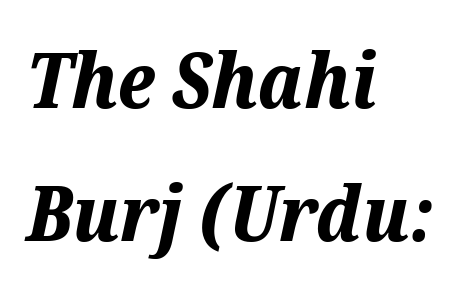
Q: Is the text bold? A: Yes.
Q: Is the text italic (slanted)? A: Yes, it leans right by about 12 degrees.
Q: Is the text underlined? A: No.
Q: How is the paragraph aligned? A: Left-aligned.
Q: Is the spacing between letters normal or unusually wide? A: Normal.
Q: Width (condensed, normal, or wide)? A: Normal.
Q: Stroke contrast? A: Medium.
Q: x-height? A: Medium.
Q: Monospaced? A: No.
